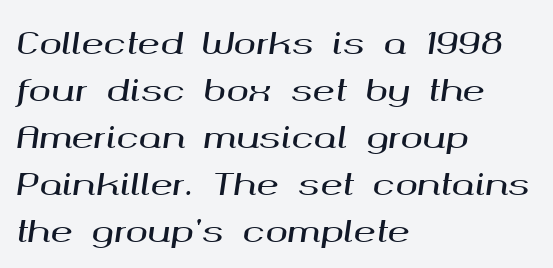
{"italic": "yes", "lean": "right", "slant_degrees": 8, "width": "wide", "stroke_contrast": "medium", "x_height": "medium", "monospaced": "no", "underline": "no", "align": "left", "line_spacing": "normal", "line_spacing_ratio": 1.57, "letter_spacing": "normal", "letter_spacing_em": 0.0, "glyph_px": 30}
